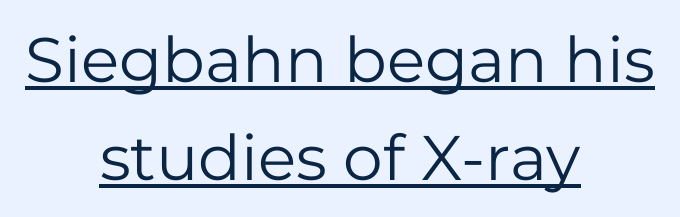
Q: Is the text bold? A: No.
Q: Is the text italic (slanted)? A: No, it is upright.
Q: Is the typeface a serif or a sans-serif typeface? A: Sans-serif.
Q: Is the text underlined? A: Yes.
Q: How is the paragraph aligned? A: Centered.
Q: Is the spacing between letters normal or unusually wide? A: Normal.
Q: Is the spacing between lines tight, normal or loose? A: Normal.
Q: Width (condensed, normal, or wide)? A: Normal.
Q: Stroke contrast? A: Low.
Q: x-height? A: Medium.
Q: Monospaced? A: No.
